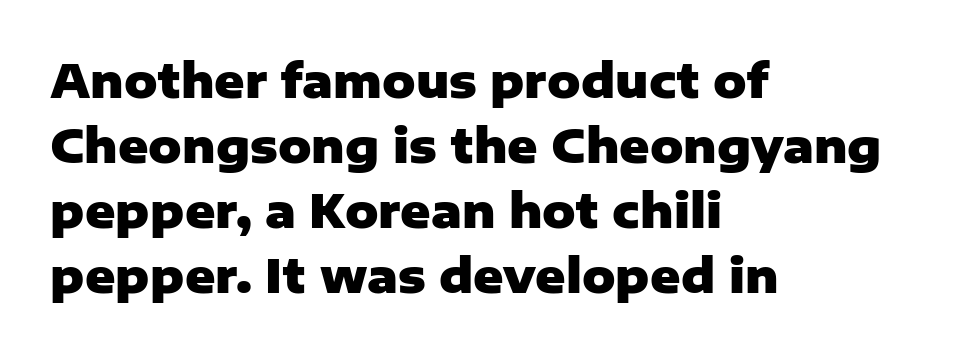
These lines are rendered in a variable-pitch font. Is there much room between lines? A standard amount, neither cramped nor airy. Here the glyphs are tracked normally, forming tight word shapes. The rendering shows plain stroke endings on the letterforms — a sans-serif design. Type without underlining.
